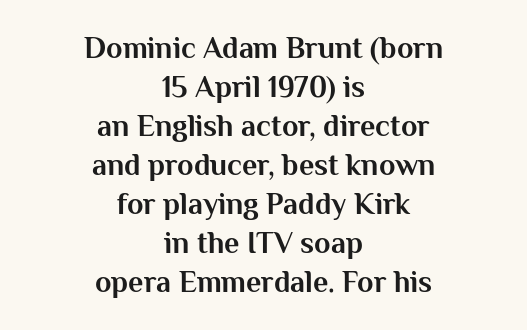
The image shows 30 px bold sans-serif type, upright; set centered, normal line spacing (1.3x), normal letter spacing, not underlined; medium stroke contrast and a medium x-height.
